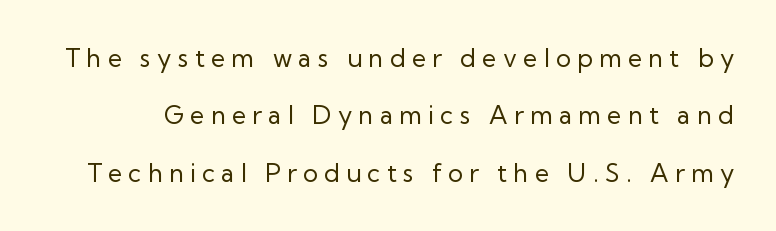
Q: Is the text bold? A: No.
Q: Is the text italic (slanted)? A: No, it is upright.
Q: Is the text underlined? A: No.
Q: Is the spacing between letters normal or unusually wide? A: Unusually wide.
Q: Is the spacing between lines tight, normal or loose? A: Loose.
